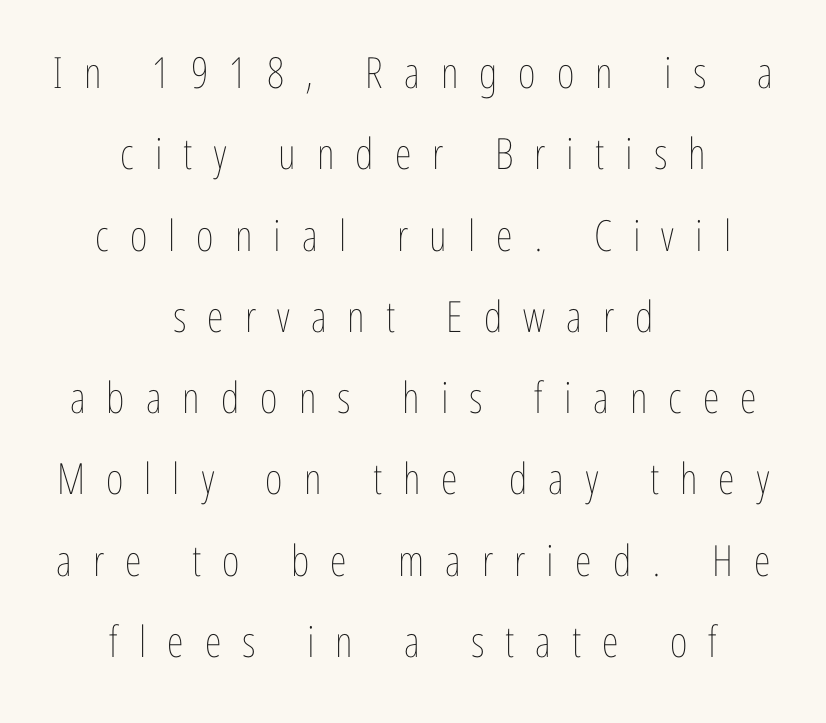
{"italic": "no", "bold": "no", "weight": "thin", "width": "condensed", "stroke_contrast": "low", "x_height": "medium", "monospaced": "no", "underline": "no", "align": "center", "line_spacing_ratio": 1.89, "letter_spacing": "wide", "letter_spacing_em": 0.49, "glyph_px": 43}
